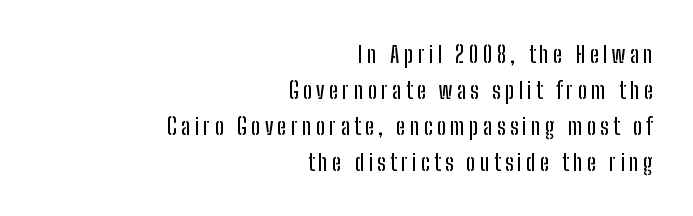
Q: Is the text italic (slanted)? A: No, it is upright.
Q: Is the text underlined? A: No.
Q: How is the paragraph aligned? A: Right-aligned.
Q: Is the spacing between lines tight, normal or loose? A: Normal.
